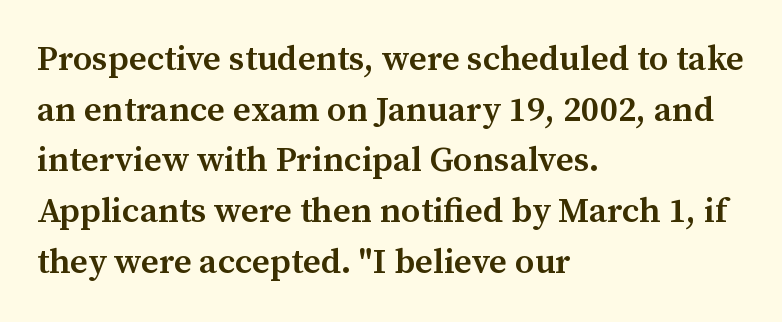
The image shows 35 px semibold serif type, upright; set left-aligned, normal line spacing (1.45x), normal letter spacing, not underlined; medium stroke contrast and a medium x-height.
